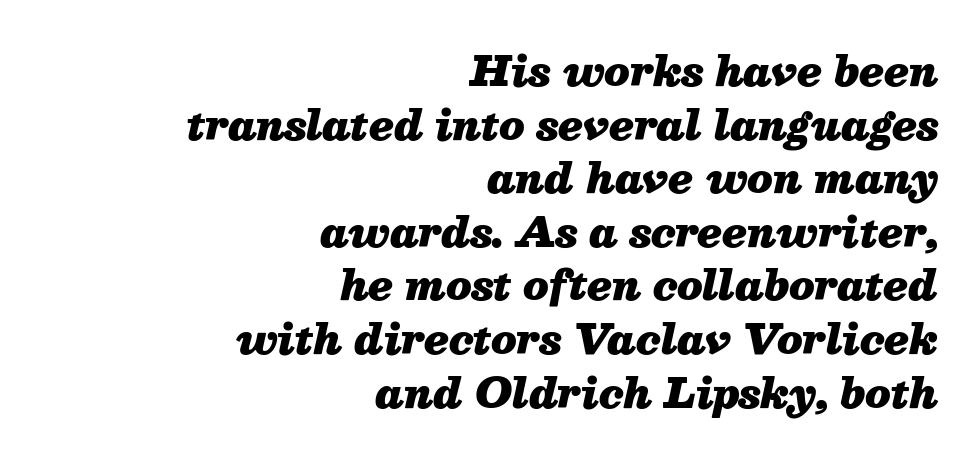
The image shows 40 px heavy type, italic (leaning right); set right-aligned, normal line spacing (1.34x), normal letter spacing, not underlined; medium stroke contrast and a medium x-height.
